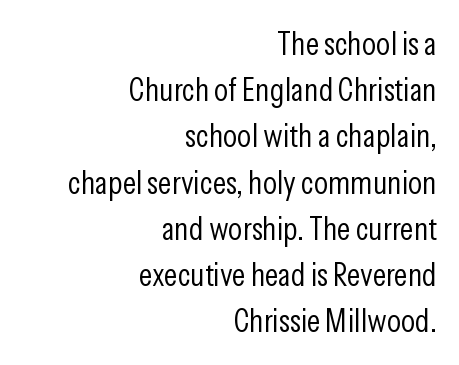
{"serif": "no", "italic": "no", "bold": "no", "weight": "light", "width": "condensed", "stroke_contrast": "low", "x_height": "medium", "monospaced": "no", "underline": "no", "align": "right", "line_spacing": "normal", "line_spacing_ratio": 1.4, "letter_spacing": "normal", "letter_spacing_em": 0.0, "glyph_px": 33}
